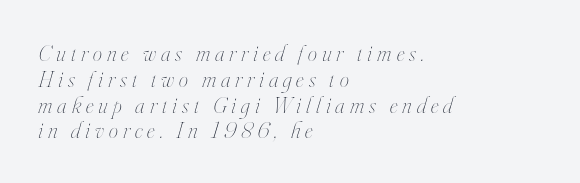
The image shows 23 px text type, italic (leaning right); set left-aligned, tight line spacing (1.12x), unusually wide letter spacing (+0.22 em), not underlined.
